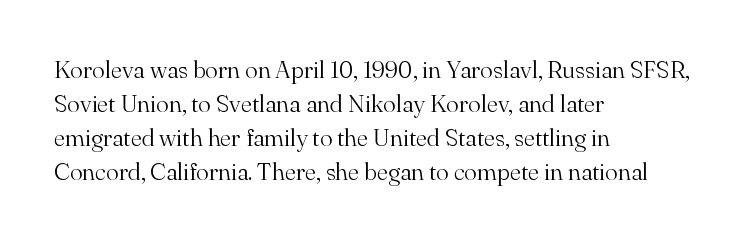
Q: Is the text bold? A: No.
Q: Is the text italic (slanted)? A: No, it is upright.
Q: Is the text underlined? A: No.
Q: How is the paragraph aligned? A: Left-aligned.
Q: Is the spacing between letters normal or unusually wide? A: Normal.
Q: Is the spacing between lines tight, normal or loose? A: Normal.
